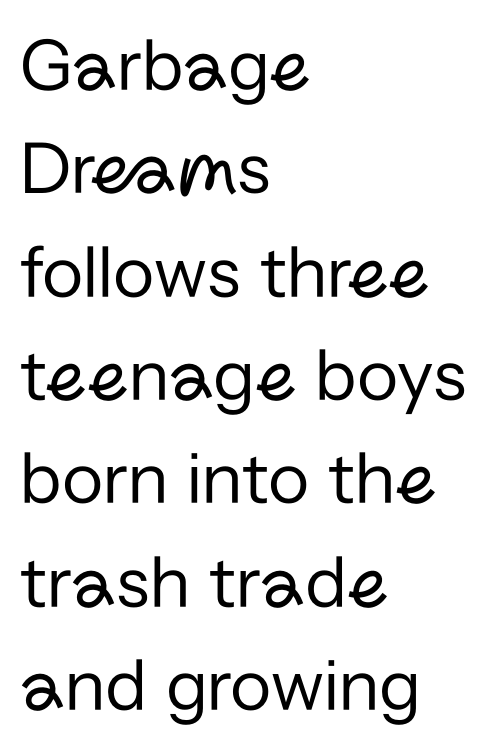
{"serif": "no", "italic": "no", "bold": "no", "weight": "regular", "width": "normal", "stroke_contrast": "low", "x_height": "medium", "monospaced": "no", "underline": "no", "align": "left", "line_spacing": "normal", "line_spacing_ratio": 1.36, "letter_spacing": "normal", "letter_spacing_em": 0.0, "glyph_px": 76}
